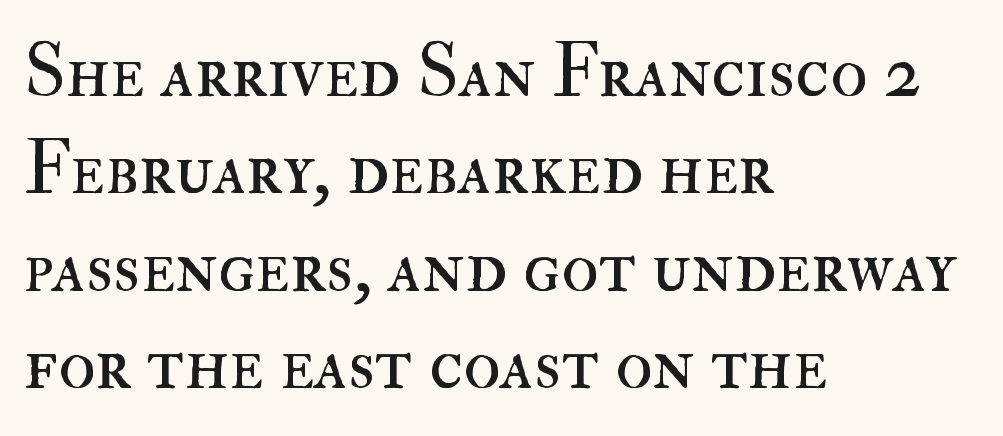
{"italic": "no", "bold": "no", "weight": "regular", "width": "normal", "stroke_contrast": "high", "x_height": "small", "monospaced": "no", "underline": "no", "align": "left", "line_spacing": "normal", "line_spacing_ratio": 1.28, "letter_spacing": "normal", "letter_spacing_em": 0.0, "glyph_px": 76}
